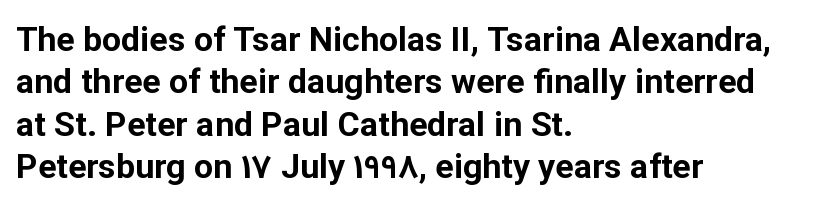
{"serif": "no", "italic": "no", "bold": "yes", "weight": "bold", "width": "normal", "stroke_contrast": "low", "x_height": "medium", "monospaced": "no", "underline": "no", "align": "left", "line_spacing": "normal", "line_spacing_ratio": 1.25, "letter_spacing": "normal", "letter_spacing_em": 0.0, "glyph_px": 34}
